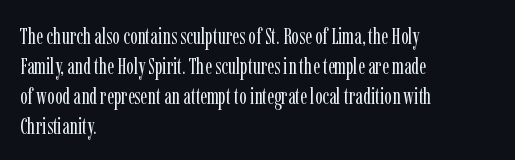
Reading down the column, the eye jumps a familiar distance to each next line. Left-aligned paragraph, ragged on the right. Check under the words: just untouched page. Nope, not italic — everything's standing straight.
